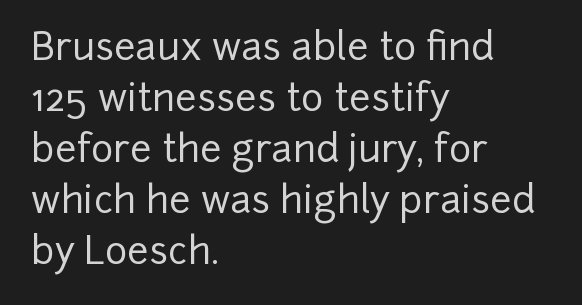
What's the leading like? Ordinary, nothing unusual. Varying glyph widths throughout — classic text-font behaviour. Short note: letters normally spaced. Compared with a centered layout, this one pins lines to the left instead. The specimen reads as upright at a glance. Any mark beneath the type? The region is blank.
